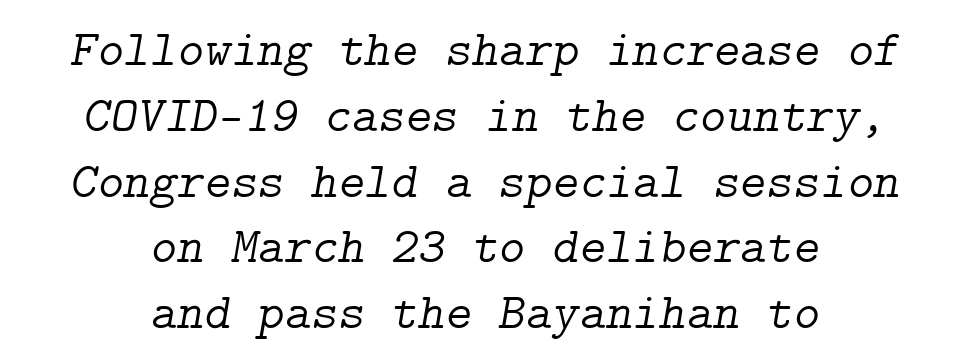
A typesetter would label this face a serif. These lines stack symmetrically, like a column narrowing and widening about its center. The strokes carry an ordinary text weight at most. The letters sit at their default tracking, neither squeezed nor spread. Rows of type keep a routine distance in the vertical direction. When letters slant like this, we call the style italic.
